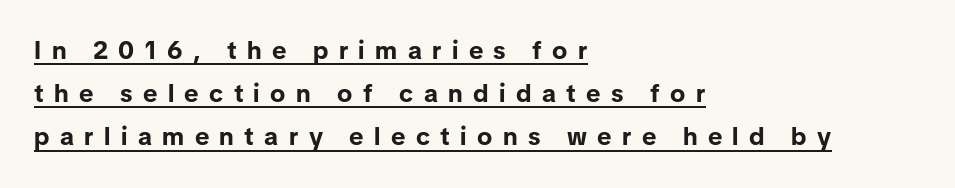
Q: Is the text bold? A: Yes.
Q: Is the text italic (slanted)? A: No, it is upright.
Q: Is the text underlined? A: Yes.
Q: How is the paragraph aligned? A: Left-aligned.
Q: Is the spacing between letters normal or unusually wide? A: Unusually wide.
